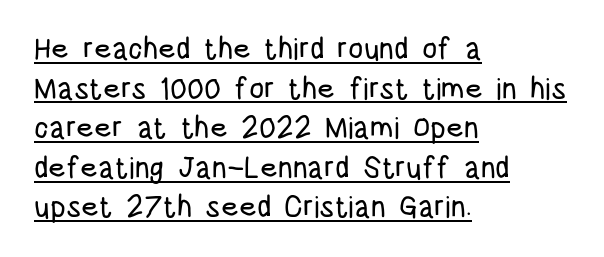
{"serif": "no", "italic": "no", "width": "condensed", "stroke_contrast": "low", "x_height": "large", "monospaced": "no", "underline": "yes", "align": "left", "line_spacing": "normal", "line_spacing_ratio": 1.32, "letter_spacing": "normal", "letter_spacing_em": 0.0, "glyph_px": 30}
